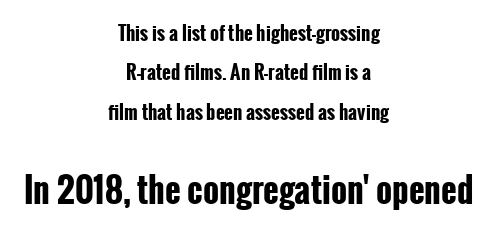
{"serif": "no", "italic": "no", "bold": "yes", "weight": "bold", "width": "condensed", "stroke_contrast": "low", "x_height": "medium", "monospaced": "no", "underline": "no", "align": "center", "line_spacing": "loose", "line_spacing_ratio": 2.07, "letter_spacing": "normal", "letter_spacing_em": 0.0, "larger_block": "second", "size_ratio": 1.79, "glyph_px": 34}
